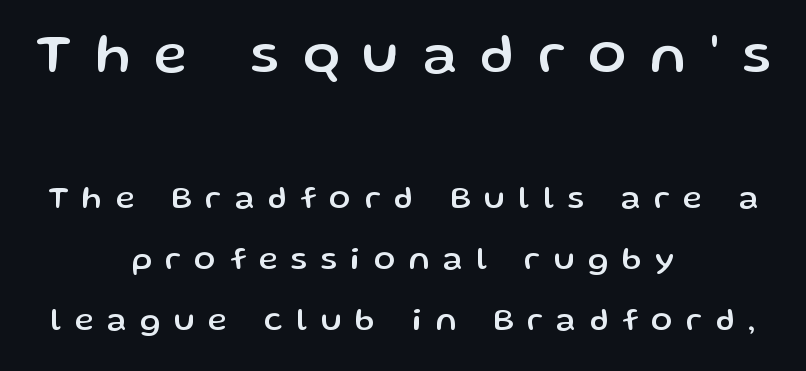
The image shows 56 px sans-serif type, upright; set centered, loose line spacing (1.91x), unusually wide letter spacing (+0.43 em), not underlined; the first (top) block is 1.75x larger; low stroke contrast and a medium x-height.
